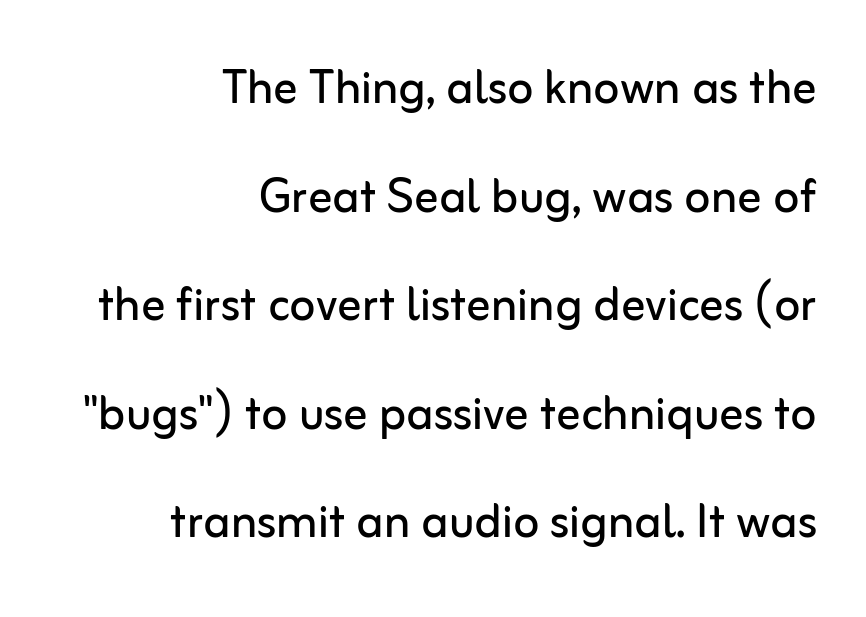
The image shows 60 px regular-weight sans-serif type, upright; set right-aligned, line spacing 1.81x, normal letter spacing, not underlined; low stroke contrast and a medium x-height.
